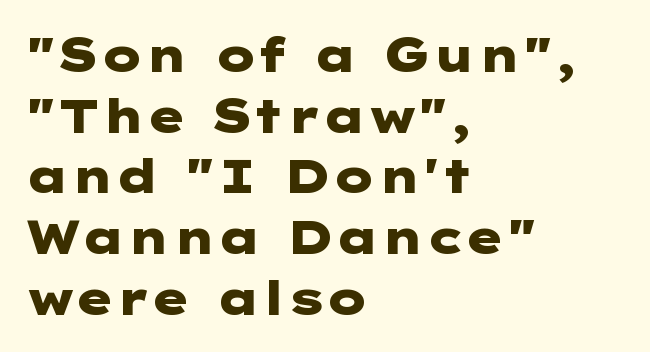
Q: Is the text bold? A: Yes.
Q: Is the text italic (slanted)? A: No, it is upright.
Q: Is the typeface a serif or a sans-serif typeface? A: Sans-serif.
Q: Is the text underlined? A: No.
Q: How is the paragraph aligned? A: Left-aligned.
Q: Is the spacing between letters normal or unusually wide? A: Normal.
Q: Is the spacing between lines tight, normal or loose? A: Normal.
Q: Width (condensed, normal, or wide)? A: Wide.
Q: Stroke contrast? A: Low.
Q: x-height? A: Medium.
